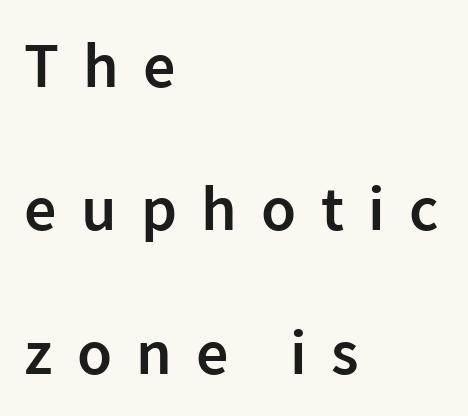
{"serif": "no", "italic": "no", "bold": "semi", "weight": "semibold", "width": "normal", "stroke_contrast": "low", "x_height": "medium", "monospaced": "no", "underline": "no", "align": "left", "line_spacing": "loose", "line_spacing_ratio": 2.24, "letter_spacing": "wide", "letter_spacing_em": 0.38, "glyph_px": 64}
